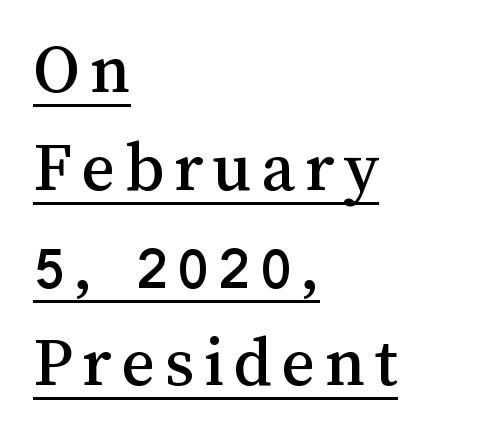
{"italic": "no", "width": "normal", "stroke_contrast": "medium", "x_height": "medium", "monospaced": "no", "underline": "yes", "align": "left", "line_spacing": "normal", "line_spacing_ratio": 1.34, "glyph_px": 73}
